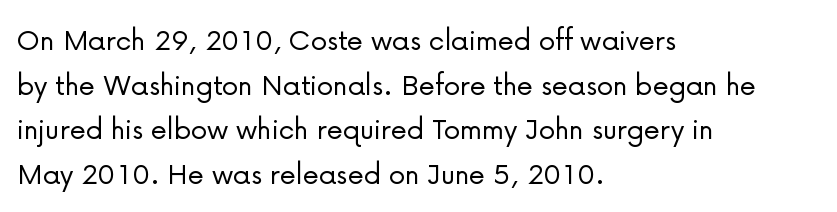
The image shows 33 px light sans-serif type, upright; set left-aligned, normal line spacing (1.35x), normal letter spacing, not underlined; low stroke contrast and a medium x-height.
